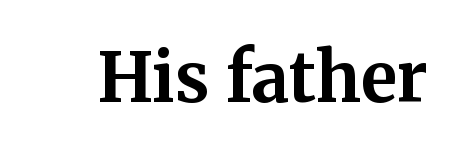
The characters display serif detailing at their extremities. The type sits square on the baseline with zero lean. This sample has the flowing, uneven cadence of proportional lettering. A typesetter would call this zero additional tracking.
